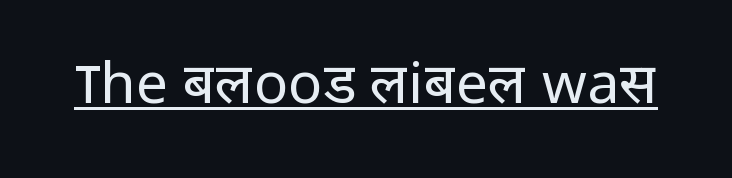
{"serif": "no", "italic": "no", "bold": "no", "weight": "regular", "width": "normal", "stroke_contrast": "low", "x_height": "medium", "monospaced": "no", "underline": "yes", "letter_spacing": "normal", "letter_spacing_em": 0.0, "glyph_px": 57}
